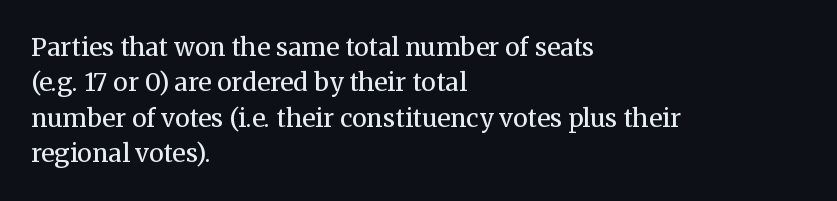
{"italic": "no", "bold": "no", "underline": "no", "align": "left", "line_spacing": "normal", "line_spacing_ratio": 1.42, "letter_spacing": "normal", "letter_spacing_em": 0.0, "glyph_px": 25}
